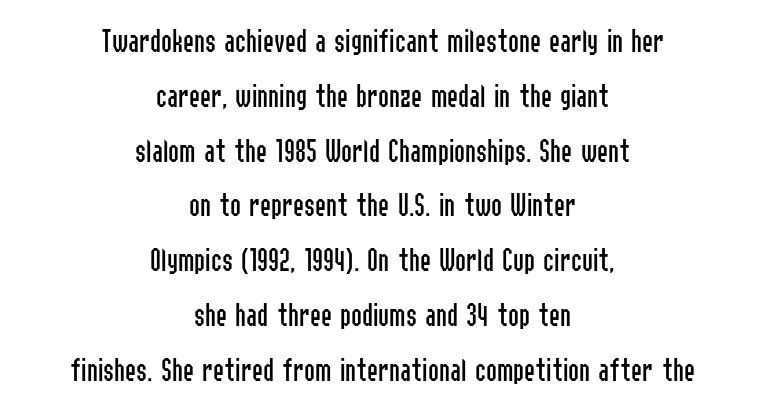
The image shows 33 px regular-weight, condensed sans-serif type, upright; set centered, normal line spacing (1.66x), normal letter spacing, not underlined; low stroke contrast and a medium x-height.
